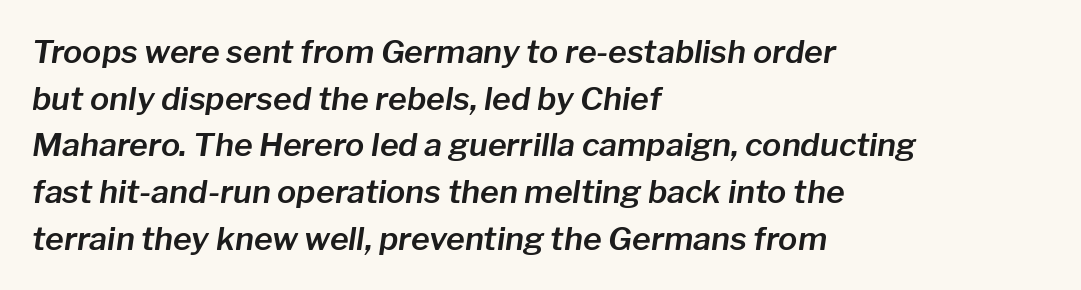
{"italic": "yes", "lean": "right", "slant_degrees": 8, "width": "normal", "stroke_contrast": "low", "x_height": "medium", "monospaced": "no", "underline": "no", "align": "left", "line_spacing": "normal", "line_spacing_ratio": 1.46, "letter_spacing": "normal", "letter_spacing_em": 0.0, "glyph_px": 32}
